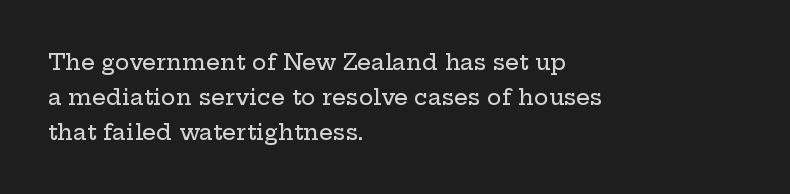
Q: Is the text italic (slanted)? A: No, it is upright.
Q: Is the text underlined? A: No.
Q: How is the paragraph aligned? A: Left-aligned.
Q: Is the spacing between letters normal or unusually wide? A: Normal.
Q: Is the spacing between lines tight, normal or loose? A: Normal.
